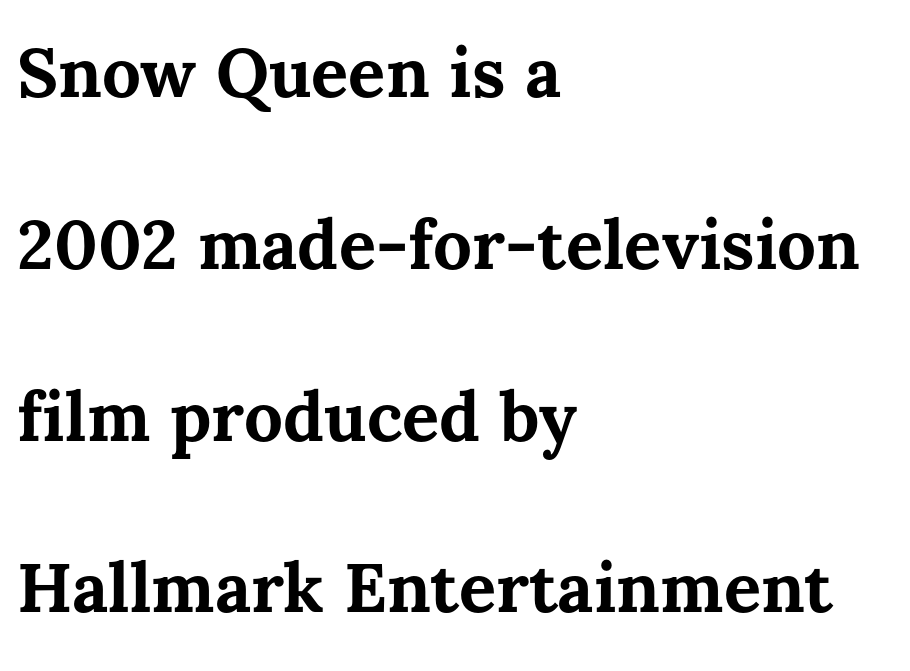
The image shows 69 px bold type, upright; set left-aligned, loose line spacing (2.49x), normal letter spacing, not underlined; medium stroke contrast and a medium x-height.
